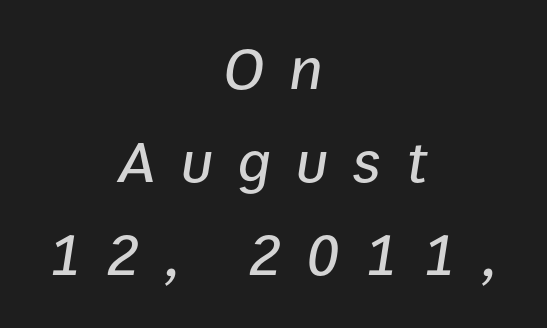
The image shows 60 px text type, italic (leaning right); set centered, normal line spacing (1.55x), unusually wide letter spacing (+0.42 em), not underlined; low stroke contrast and a medium x-height.
